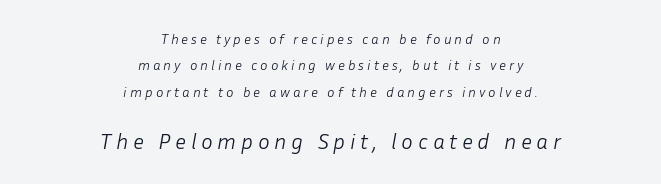
Where is the straight margin? There isn't one; the lines are centered. Here the second block reads like a headline and the first like body copy. Stems and bowls with no extra thickness — not bold. Descender tails drop into unmarked territory. Characters follow at a spacing far wider than the type designer built in.
